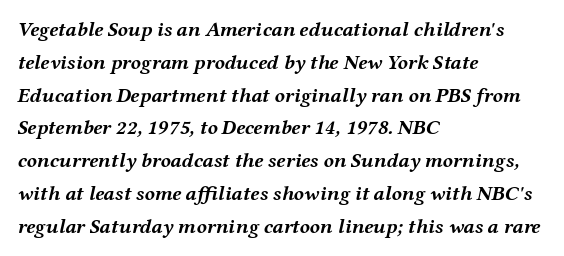
{"italic": "yes", "lean": "right", "slant_degrees": 12, "bold": "yes", "underline": "no", "align": "left", "line_spacing": "normal", "line_spacing_ratio": 1.56, "letter_spacing": "normal", "letter_spacing_em": 0.0, "glyph_px": 21}
